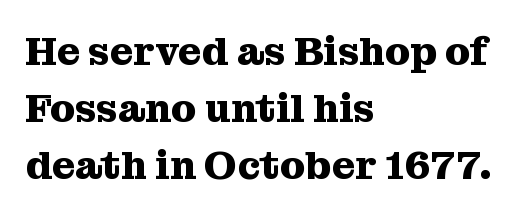
Q: Is the text bold? A: Yes.
Q: Is the text italic (slanted)? A: No, it is upright.
Q: Is the typeface a serif or a sans-serif typeface? A: Serif.
Q: Is the text underlined? A: No.
Q: How is the paragraph aligned? A: Left-aligned.
Q: Is the spacing between letters normal or unusually wide? A: Normal.
Q: Is the spacing between lines tight, normal or loose? A: Normal.
Q: Width (condensed, normal, or wide)? A: Normal.
Q: Stroke contrast? A: Medium.
Q: x-height? A: Medium.
Q: Monospaced? A: No.
